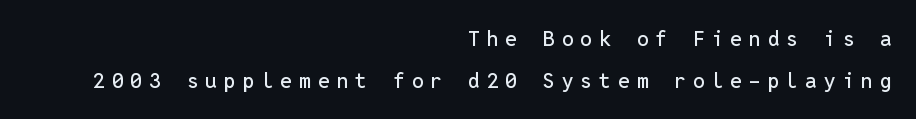
Q: Is the text italic (slanted)? A: No, it is upright.
Q: Is the text underlined? A: No.
Q: How is the paragraph aligned? A: Right-aligned.
Q: Is the spacing between letters normal or unusually wide? A: Unusually wide.
Q: Is the spacing between lines tight, normal or loose? A: Loose.
